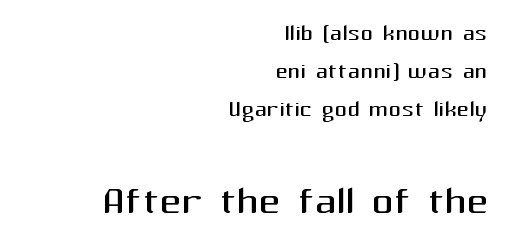
The image shows 54 px regular-weight sans-serif type, upright; set right-aligned, line spacing 1.22x, normal letter spacing, not underlined; the second (bottom) block is 1.74x larger; medium stroke contrast and a medium x-height.
